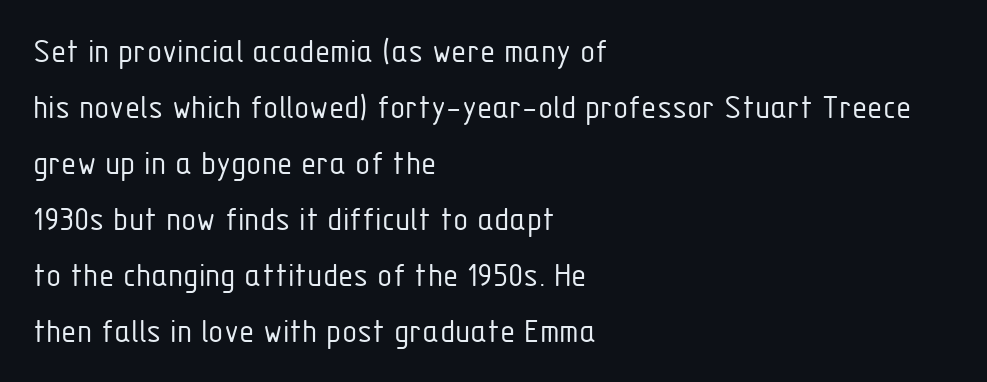
Q: Is the text bold? A: No.
Q: Is the text italic (slanted)? A: No, it is upright.
Q: Is the typeface a serif or a sans-serif typeface? A: Sans-serif.
Q: Is the text underlined? A: No.
Q: How is the paragraph aligned? A: Left-aligned.
Q: Is the spacing between letters normal or unusually wide? A: Normal.
Q: Is the spacing between lines tight, normal or loose? A: Normal.
Q: Width (condensed, normal, or wide)? A: Condensed.
Q: Stroke contrast? A: Low.
Q: x-height? A: Medium.
Q: Monospaced? A: No.
